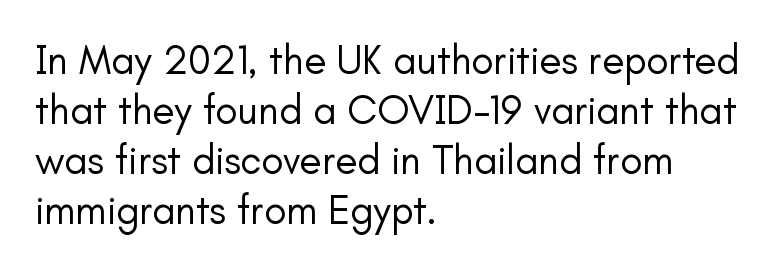
The image shows 41 px regular-weight sans-serif type, upright; set left-aligned, line spacing 1.22x, normal letter spacing, not underlined; low stroke contrast and a small x-height.
